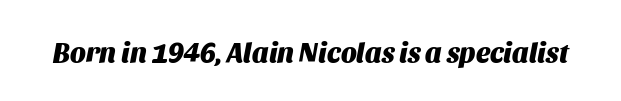
{"italic": "yes", "lean": "right", "slant_degrees": 11, "bold": "yes", "weight": "heavy", "width": "normal", "stroke_contrast": "medium", "x_height": "large", "monospaced": "no", "underline": "no", "letter_spacing": "normal", "letter_spacing_em": 0.0, "glyph_px": 28}
